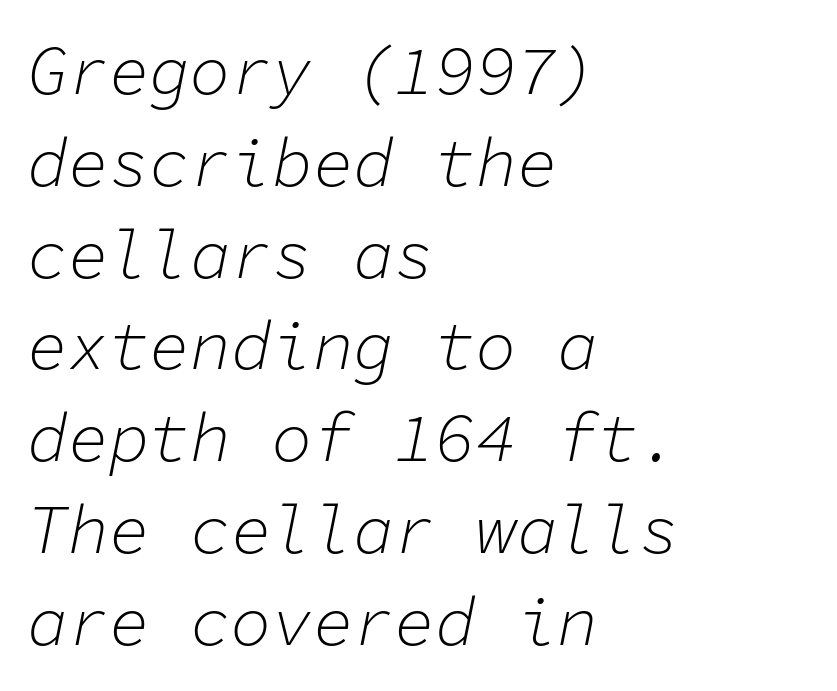
Q: Is the text bold? A: No.
Q: Is the text italic (slanted)? A: Yes, it leans right by about 11 degrees.
Q: Is the text underlined? A: No.
Q: How is the paragraph aligned? A: Left-aligned.
Q: Is the spacing between letters normal or unusually wide? A: Normal.
Q: Is the spacing between lines tight, normal or loose? A: Normal.
Q: Width (condensed, normal, or wide)? A: Normal.
Q: Stroke contrast? A: Low.
Q: x-height? A: Medium.
Q: Monospaced? A: Yes.
